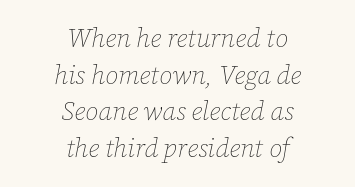
The passage shown leans; its letterforms are oblique. The baseline area is clear. Weight: in the light-to-regular range. Leading matches the norm, producing a regular column. Horizontally, the lines are justified to the midpoint only.
